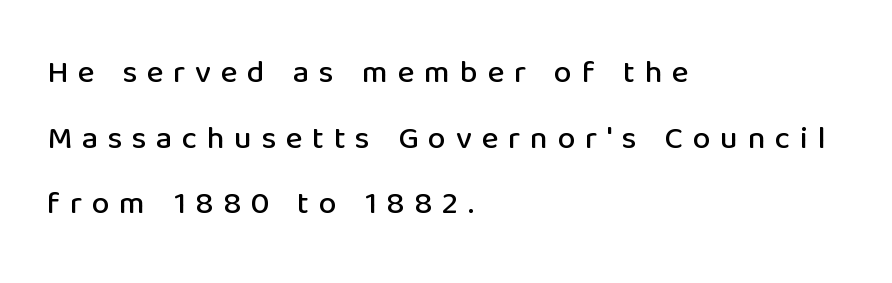
The image shows 32 px sans-serif type, upright; set left-aligned, loose line spacing (2.05x), unusually wide letter spacing (+0.3 em), not underlined; low stroke contrast and a medium x-height.
